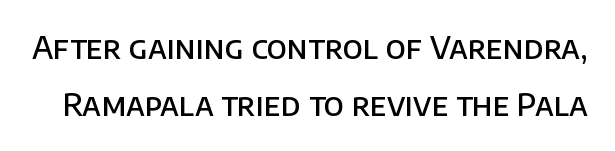
{"serif": "no", "italic": "no", "bold": "semi", "weight": "semibold", "width": "normal", "stroke_contrast": "low", "x_height": "large", "monospaced": "no", "underline": "no", "line_spacing_ratio": 1.85, "letter_spacing": "normal", "letter_spacing_em": 0.0, "glyph_px": 31}
